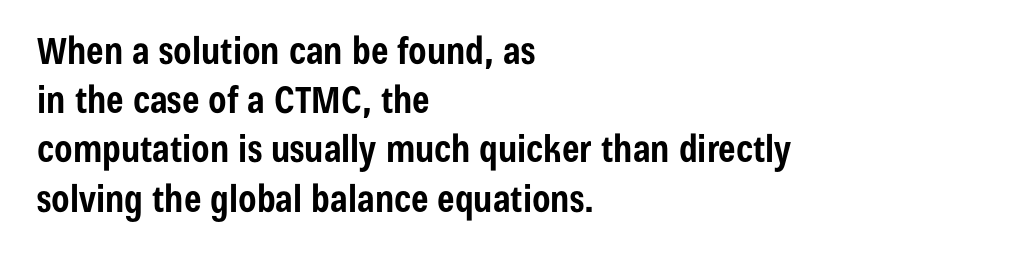
The text was rendered using a sans face with plain stroke endings. Rows of type keep a routine distance in the vertical direction. Spacing verdict: proportional, widths tailored to each character. A student would call this left alignment; a typographer would say flush left, rag right.
